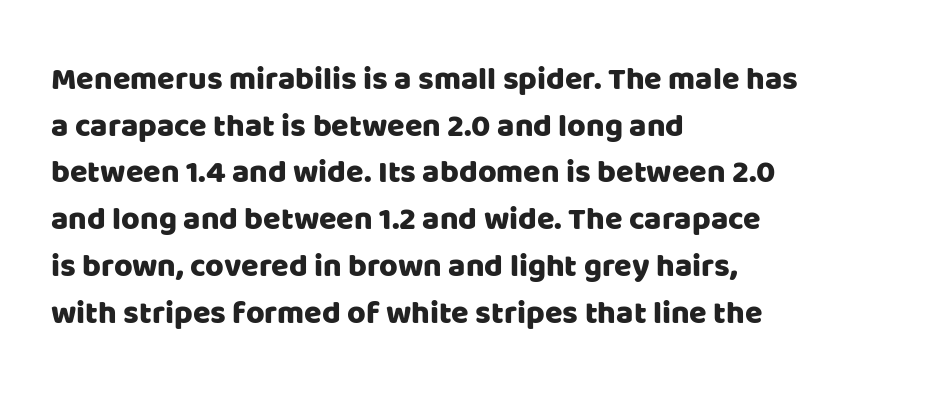
The image shows 32 px sans-serif type, upright; set left-aligned, normal line spacing (1.46x), normal letter spacing, not underlined; low stroke contrast and a large x-height.
